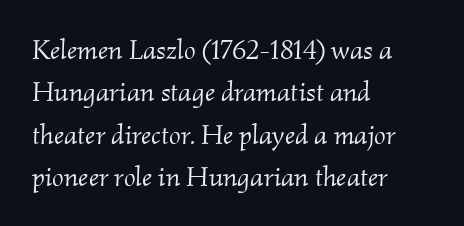
Q: Is the text bold? A: No.
Q: Is the text italic (slanted)? A: Yes, it leans right by about 2 degrees.
Q: Is the typeface a serif or a sans-serif typeface? A: Serif.
Q: Is the text underlined? A: No.
Q: How is the paragraph aligned? A: Left-aligned.
Q: Is the spacing between letters normal or unusually wide? A: Normal.
Q: Is the spacing between lines tight, normal or loose? A: Normal.
Q: Width (condensed, normal, or wide)? A: Normal.
Q: Stroke contrast? A: Medium.
Q: x-height? A: Small.
Q: Monospaced? A: No.
